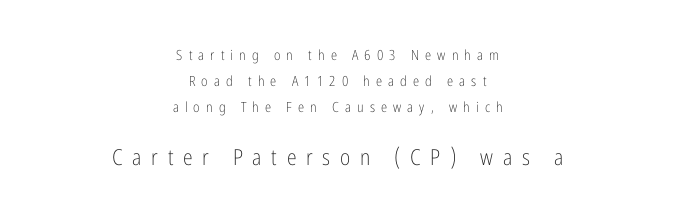
{"italic": "no", "bold": "no", "underline": "no", "align": "center", "line_spacing_ratio": 1.86, "letter_spacing": "wide", "letter_spacing_em": 0.44, "larger_block": "second", "size_ratio": 1.57, "glyph_px": 22}
